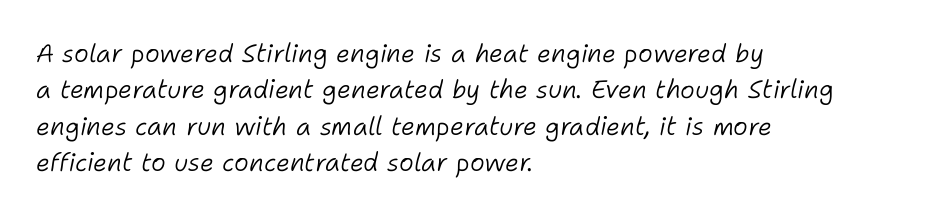
Q: Is the text bold? A: No.
Q: Is the text italic (slanted)? A: Yes, it leans right by about 11 degrees.
Q: Is the text underlined? A: No.
Q: How is the paragraph aligned? A: Left-aligned.
Q: Is the spacing between letters normal or unusually wide? A: Normal.
Q: Is the spacing between lines tight, normal or loose? A: Normal.
